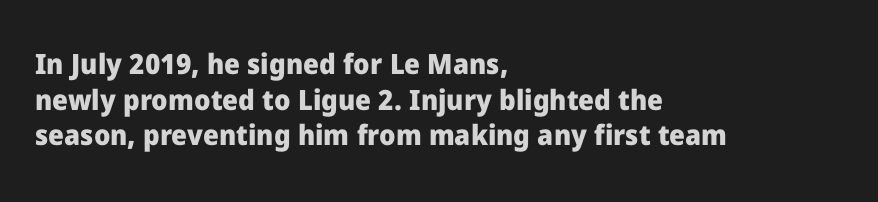
The characters look thick and weighty, a clear bold. Unlike a traditional serif, this face leaves its strokes unadorned. The font's upright variant was chosen for this text. The face used here is proportionally spaced, like ordinary book or web type. Glyph-to-glyph distance matches everyday printed text.
